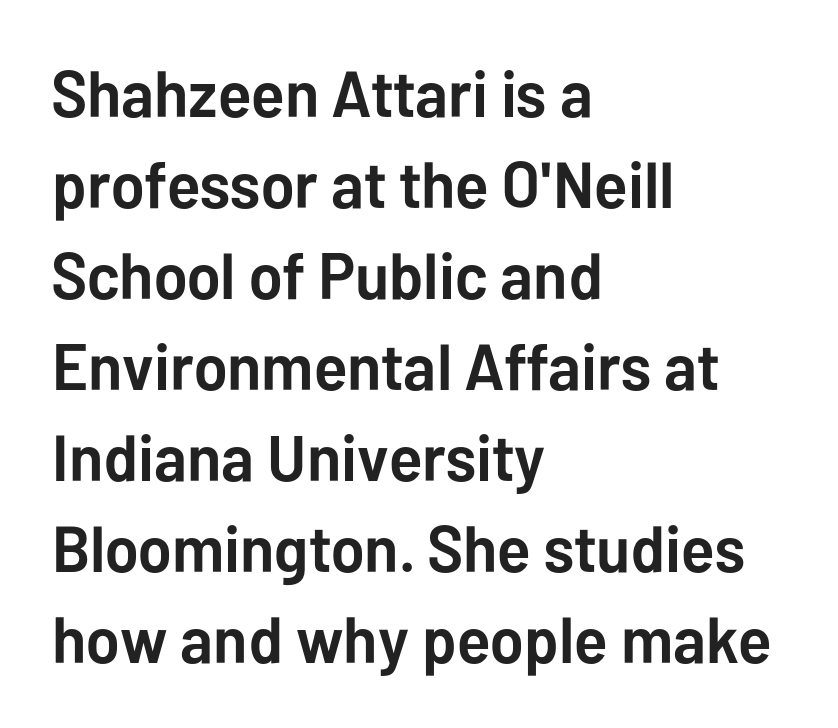
The image shows 65 px semibold sans-serif type, upright; set left-aligned, normal line spacing (1.4x), normal letter spacing, not underlined; low stroke contrast and a medium x-height.
